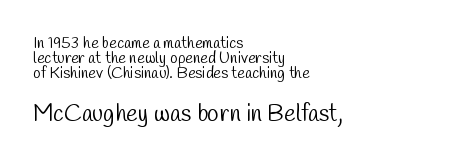
The image shows 24 px text type; set left-aligned, tight line spacing (0.95x), normal letter spacing, not underlined; the second (bottom) block is 1.5x larger.
